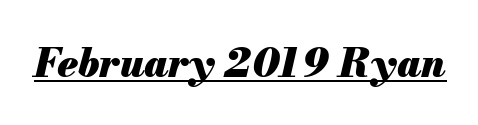
Q: Is the text bold? A: Yes.
Q: Is the text italic (slanted)? A: Yes, it leans right by about 13 degrees.
Q: Is the text underlined? A: Yes.
Q: Is the spacing between letters normal or unusually wide? A: Normal.
Q: Width (condensed, normal, or wide)? A: Normal.
Q: Stroke contrast? A: Medium.
Q: x-height? A: Small.
Q: Monospaced? A: No.
